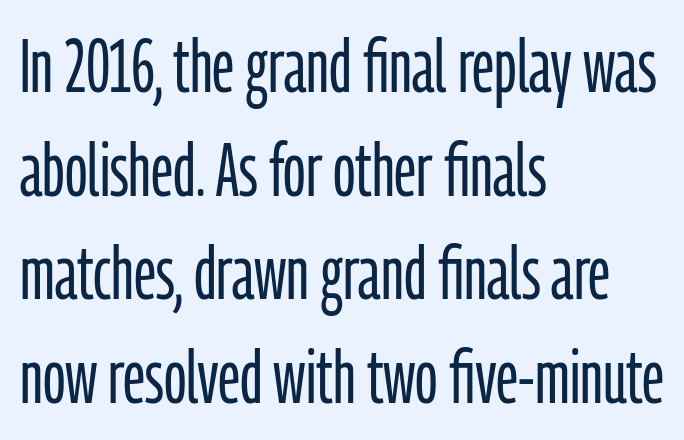
Letter spacing: default. To sum up the face: it is a sans, with no serifs. The passage shown stacks its lines at a standard gap. Underlining? Definitely not there. The typesetter chose a ragged-right arrangement here.
